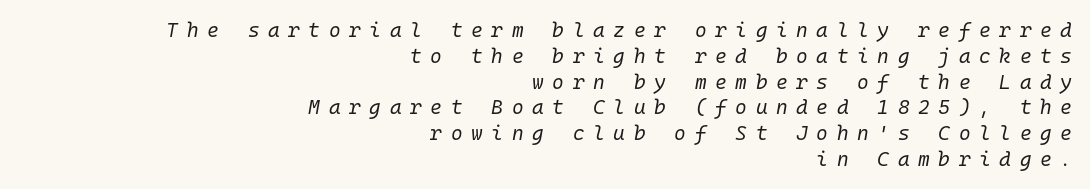
Casual observation: everything's shoved over to the right. Does extra space separate the letters? Yes, quite a lot of it. Clear beneath every line of the passage. The letters look calm and open, with moderate or lighter stems. Looking at the ascenders, they clearly lean.
